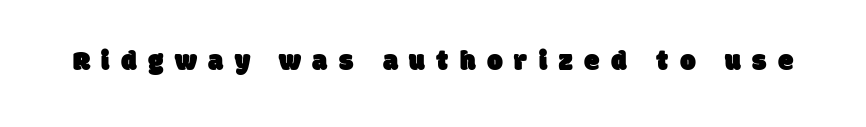
The image shows 28 px sans-serif type; set unusually wide letter spacing (+0.41 em), not underlined; low stroke contrast and a large x-height.
